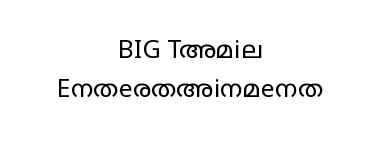
The image shows 25 px text type, upright; set centered, normal line spacing (1.56x), normal letter spacing, not underlined.
